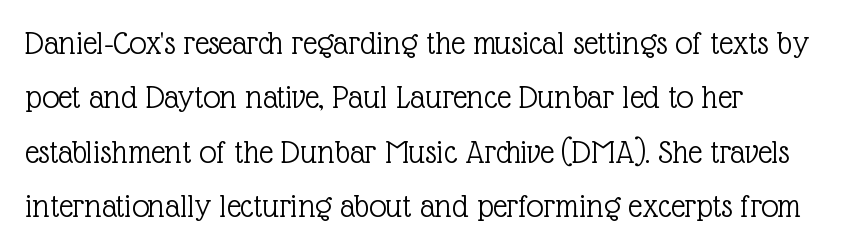
Q: Is the text bold? A: No.
Q: Is the text italic (slanted)? A: No, it is upright.
Q: Is the typeface a serif or a sans-serif typeface? A: Serif.
Q: Is the text underlined? A: No.
Q: Is the spacing between letters normal or unusually wide? A: Normal.
Q: Is the spacing between lines tight, normal or loose? A: Normal.
Q: Width (condensed, normal, or wide)? A: Normal.
Q: x-height? A: Medium.
Q: Monospaced? A: No.
